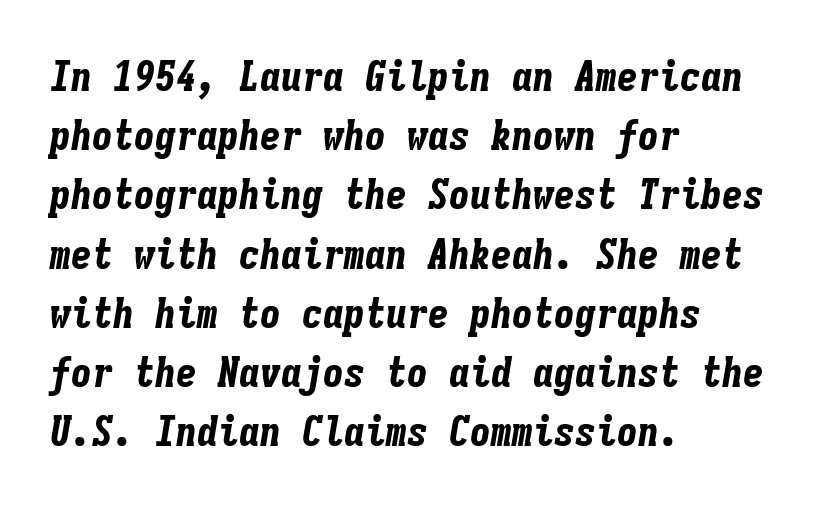
{"italic": "yes", "lean": "right", "slant_degrees": 9, "bold": "yes", "weight": "bold", "width": "condensed", "stroke_contrast": "low", "x_height": "medium", "monospaced": "yes", "underline": "no", "align": "left", "line_spacing": "normal", "line_spacing_ratio": 1.41, "letter_spacing": "normal", "letter_spacing_em": 0.0, "glyph_px": 42}
